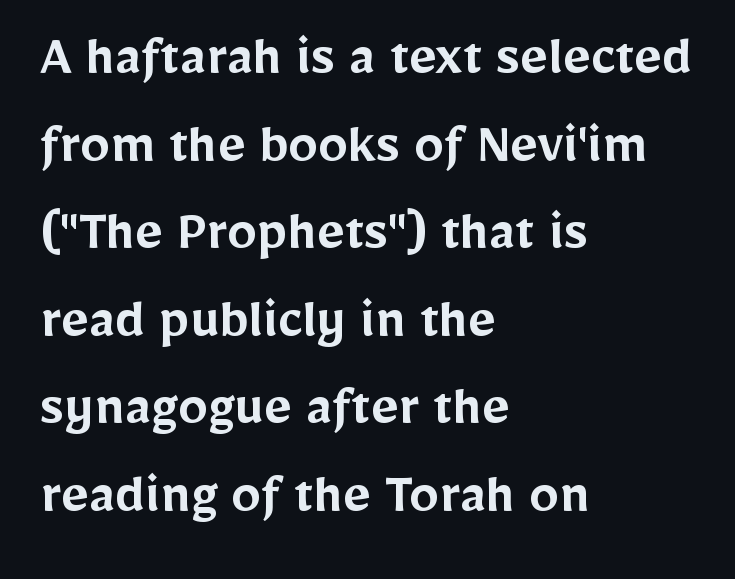
Unlike italic type, these characters show no tilt at all. Examine the stroke ends and you'll find no serifs. Honestly, there is no underline to notice here at all. The compositor pushed each line to the left boundary. The type is set solid horizontally, with unmodified tracking. Note the varied advance widths — an 'i' is clearly narrower than an 'm'.
